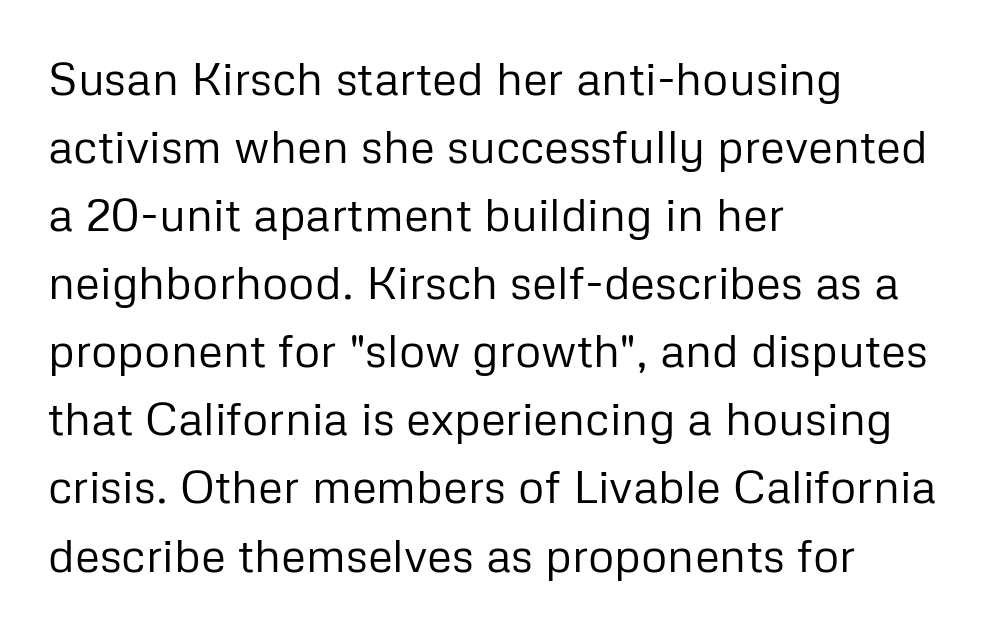
Q: Is the text bold? A: No.
Q: Is the text italic (slanted)? A: No, it is upright.
Q: Is the typeface a serif or a sans-serif typeface? A: Sans-serif.
Q: Is the text underlined? A: No.
Q: How is the paragraph aligned? A: Left-aligned.
Q: Is the spacing between letters normal or unusually wide? A: Normal.
Q: Is the spacing between lines tight, normal or loose? A: Normal.
Q: Width (condensed, normal, or wide)? A: Normal.
Q: Stroke contrast? A: Low.
Q: x-height? A: Medium.
Q: Monospaced? A: No.
